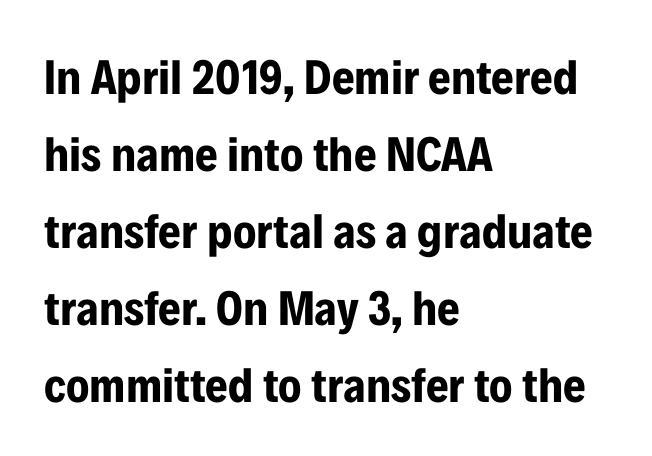
{"serif": "no", "italic": "no", "bold": "yes", "weight": "bold", "width": "condensed", "stroke_contrast": "low", "x_height": "medium", "monospaced": "no", "underline": "no", "align": "left", "line_spacing": "normal", "line_spacing_ratio": 1.57, "letter_spacing": "normal", "letter_spacing_em": 0.0, "glyph_px": 49}
